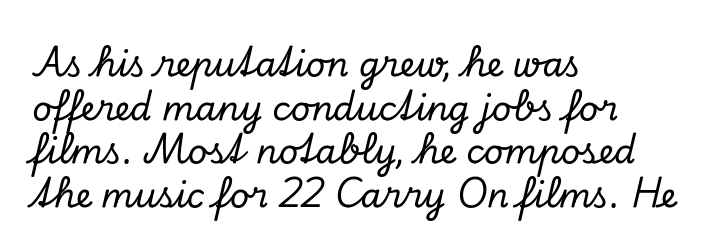
{"serif": "yes", "italic": "yes", "lean": "right", "slant_degrees": 13, "width": "normal", "stroke_contrast": "low", "x_height": "small", "monospaced": "no", "underline": "no", "align": "left", "line_spacing": "normal", "line_spacing_ratio": 1.28, "letter_spacing": "normal", "letter_spacing_em": 0.0, "glyph_px": 34}
